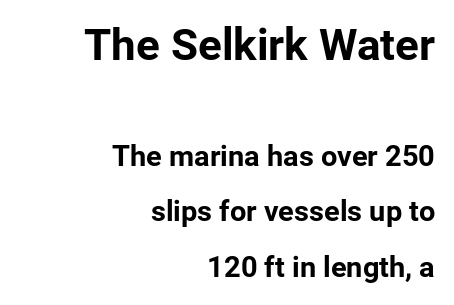
The image shows 44 px bold sans-serif type, upright; set right-aligned, loose line spacing (1.92x), normal letter spacing, not underlined; the first (top) block is 1.52x larger; low stroke contrast and a medium x-height.
